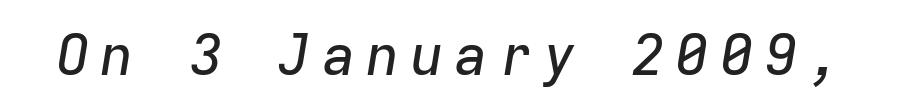
Q: Is the text italic (slanted)? A: Yes, it leans right by about 9 degrees.
Q: Is the text underlined? A: No.
Q: Width (condensed, normal, or wide)? A: Normal.
Q: Stroke contrast? A: Low.
Q: x-height? A: Medium.
Q: Monospaced? A: Yes.
